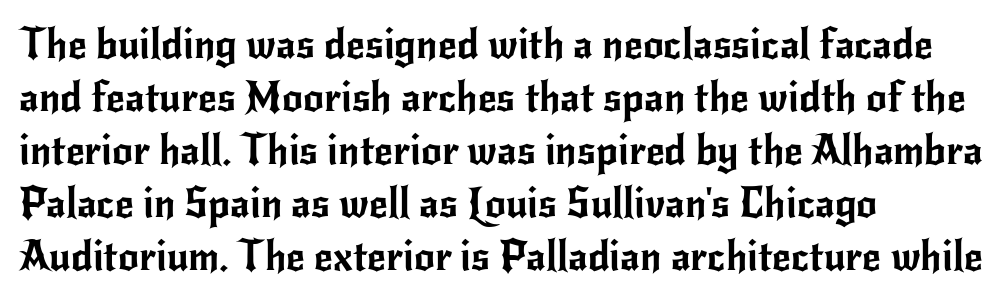
Q: Is the text italic (slanted)? A: No, it is upright.
Q: Is the typeface a serif or a sans-serif typeface? A: Sans-serif.
Q: Is the text underlined? A: No.
Q: How is the paragraph aligned? A: Left-aligned.
Q: Is the spacing between letters normal or unusually wide? A: Normal.
Q: Is the spacing between lines tight, normal or loose? A: Normal.
Q: Width (condensed, normal, or wide)? A: Normal.
Q: Stroke contrast? A: Low.
Q: x-height? A: Small.
Q: Monospaced? A: No.
